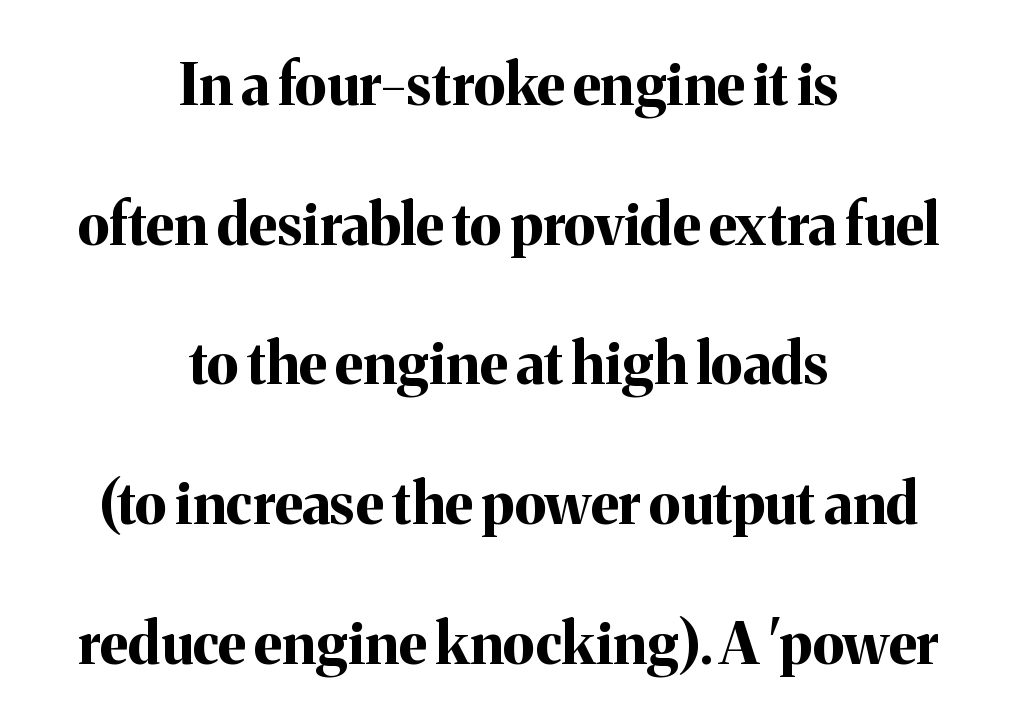
Proportional: the letters do not fall into vertical columns. A typesetter would mark this as roman, not italic. The setting favours the middle, as headings and verse often do. Caption: standard tracking, unaltered. The type family on display is of the serif kind. The lines are spread far apart with generous leading.
